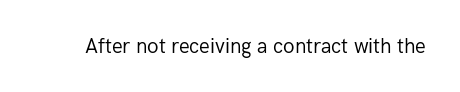
Q: Is the text bold? A: No.
Q: Is the text italic (slanted)? A: No, it is upright.
Q: Is the text underlined? A: No.
Q: Is the spacing between letters normal or unusually wide? A: Normal.
